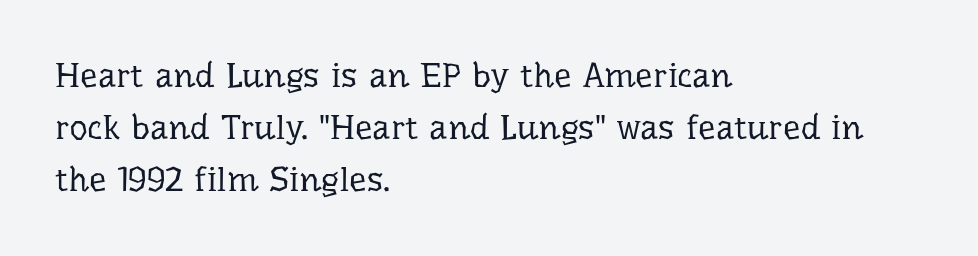
{"serif": "yes", "italic": "no", "bold": "no", "weight": "regular", "width": "normal", "stroke_contrast": "low", "x_height": "medium", "monospaced": "no", "underline": "no", "align": "left", "line_spacing": "normal", "line_spacing_ratio": 1.49, "letter_spacing": "normal", "letter_spacing_em": 0.0, "glyph_px": 35}
